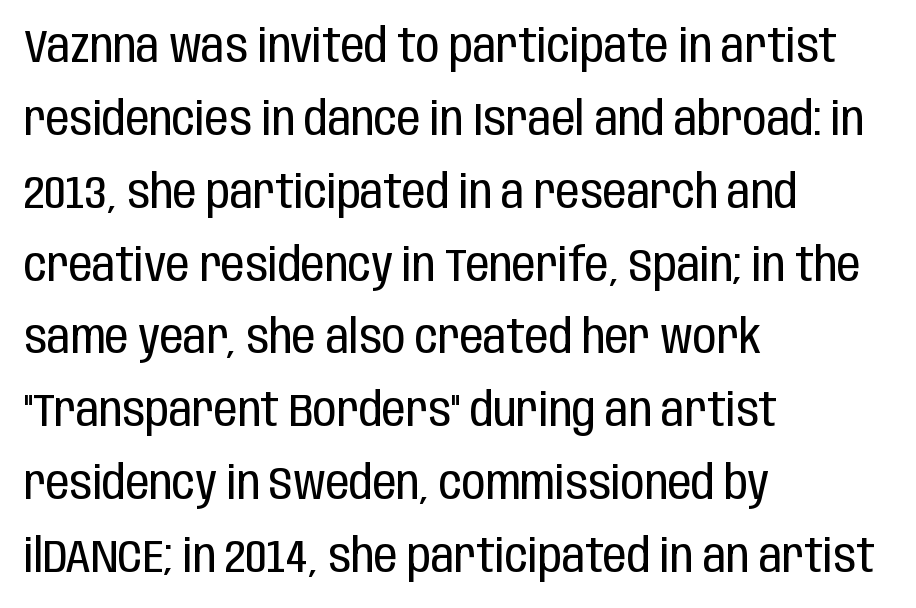
Honestly, there is no underline to notice here at all. The face used here is rendered with its standard letterfit. Typographically, this falls in the sans-serif category. Each stroke keeps to a modest, everyday thickness or less. Vertical spacing — default. The lines in this sample share a left origin and differ only in where they stop.
